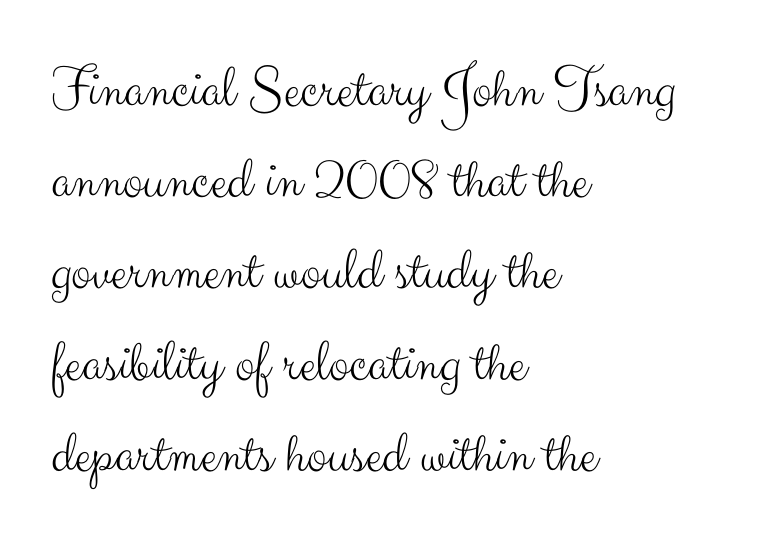
Observe the absence of serifs on each vertical stroke in this sample. Only glyphs here, with clear space below each row. The space between consecutive lines is moderate. Characters follow at the spacing the type designer built in. Think of a printed novel: that variable character pitch is what you see here.
